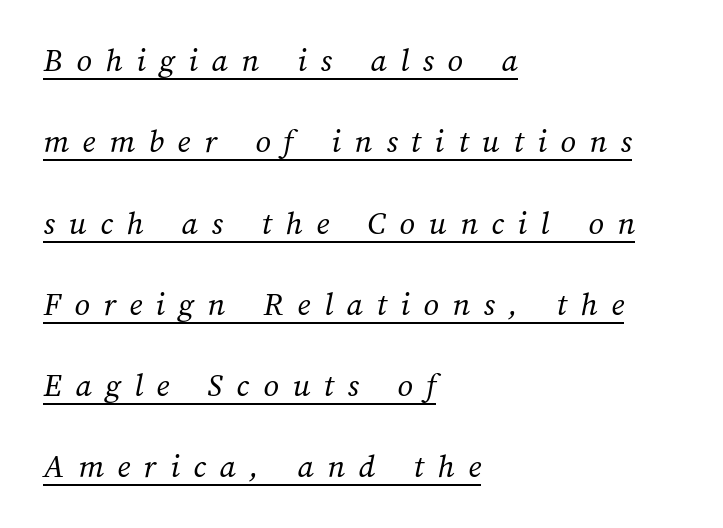
Q: Is the text bold? A: No.
Q: Is the text underlined? A: Yes.
Q: How is the paragraph aligned? A: Left-aligned.
Q: Is the spacing between letters normal or unusually wide? A: Unusually wide.
Q: Is the spacing between lines tight, normal or loose? A: Loose.
Q: Width (condensed, normal, or wide)? A: Normal.
Q: Stroke contrast? A: Medium.
Q: x-height? A: Medium.
Q: Monospaced? A: No.
